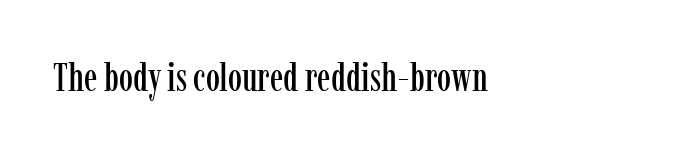
The image shows 40 px condensed serif type, upright; set left-aligned, normal letter spacing, not underlined; low stroke contrast and a medium x-height.
